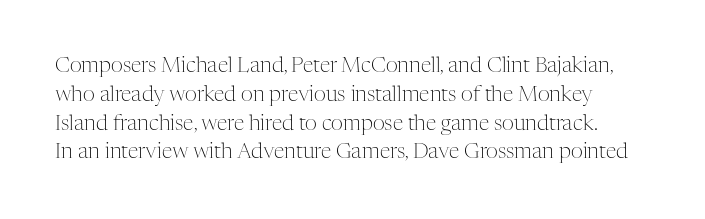
The image shows 21 px text type, upright; set normal line spacing (1.37x), normal letter spacing, not underlined.
